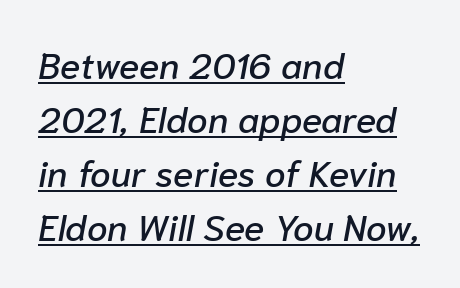
Q: Is the text italic (slanted)? A: Yes, it leans right by about 10 degrees.
Q: Is the text underlined? A: Yes.
Q: How is the paragraph aligned? A: Left-aligned.
Q: Is the spacing between letters normal or unusually wide? A: Normal.
Q: Is the spacing between lines tight, normal or loose? A: Normal.
Q: Width (condensed, normal, or wide)? A: Normal.
Q: Stroke contrast? A: Low.
Q: x-height? A: Medium.
Q: Monospaced? A: No.
